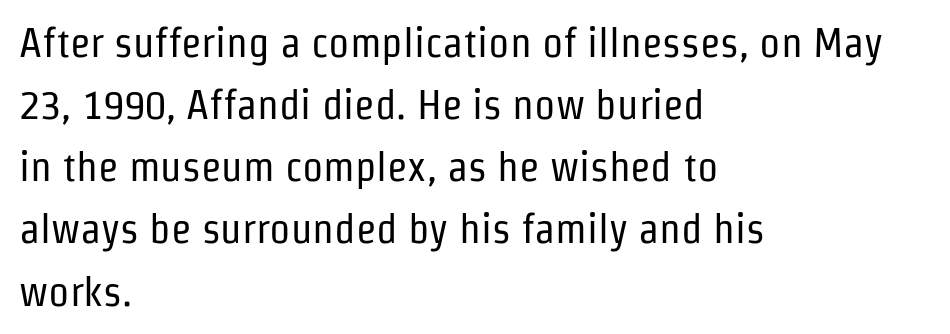
{"serif": "no", "italic": "no", "bold": "no", "weight": "regular", "width": "condensed", "stroke_contrast": "low", "x_height": "medium", "monospaced": "no", "underline": "no", "align": "left", "line_spacing": "normal", "line_spacing_ratio": 1.48, "letter_spacing": "normal", "letter_spacing_em": 0.0, "glyph_px": 42}
